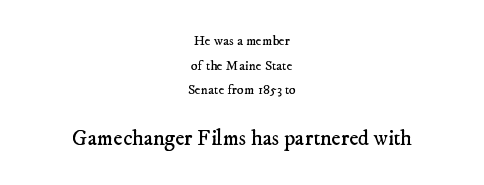
{"bold": "no", "underline": "no", "align": "center", "line_spacing_ratio": 1.76, "letter_spacing": "normal", "letter_spacing_em": 0.0, "larger_block": "second", "size_ratio": 1.57, "glyph_px": 22}
